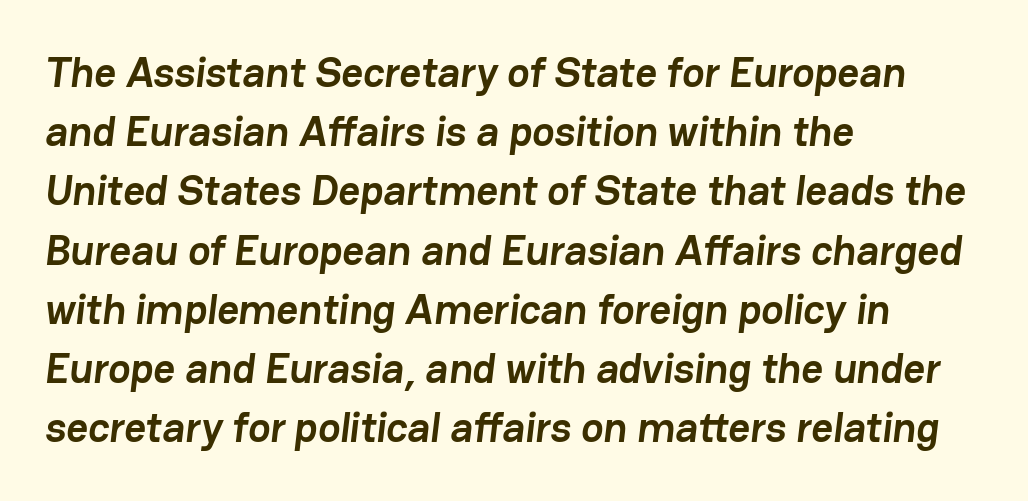
This rendering features lettering with no underline. Unlike a traditional serif, this face leaves its strokes unadorned. What weight is shown? A full bold with thick strokes. A typesetter would call this proportional, since set widths differ per character.
